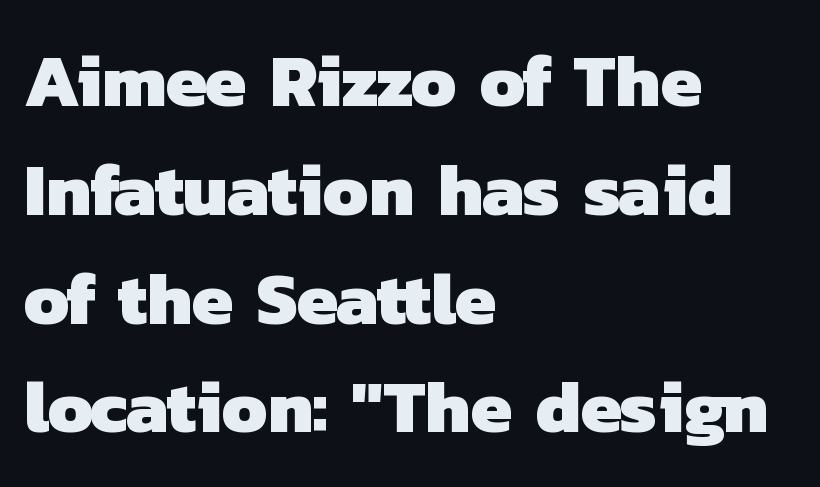
Line spacing here is normal. Look at the bottom of the vertical strokes: they stop flat, with no serifs. How are the letters spaced? Ordinarily, with no added tracking. Honestly, there is no underline to notice here at all. All the whitespace from short lines collects on the right. The letters are bold, with thick, heavy strokes.
